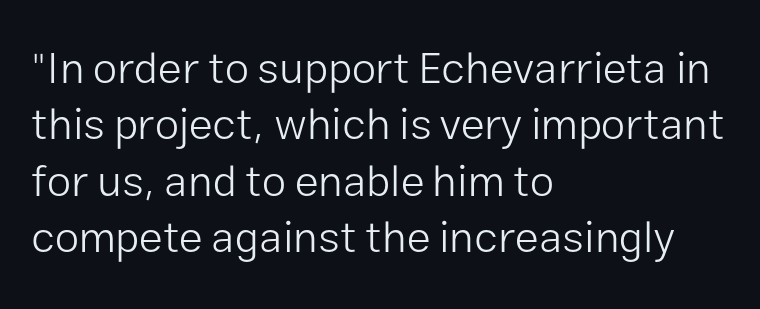
{"serif": "no", "italic": "no", "bold": "no", "weight": "light", "width": "normal", "stroke_contrast": "low", "x_height": "medium", "monospaced": "no", "underline": "no", "align": "left", "line_spacing": "normal", "line_spacing_ratio": 1.28, "letter_spacing": "normal", "letter_spacing_em": 0.0, "glyph_px": 44}
